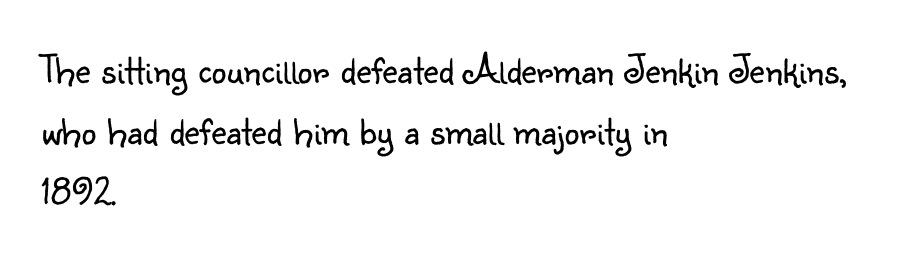
Q: Is the text bold? A: No.
Q: Is the text italic (slanted)? A: No, it is upright.
Q: Is the typeface a serif or a sans-serif typeface? A: Sans-serif.
Q: Is the text underlined? A: No.
Q: How is the paragraph aligned? A: Left-aligned.
Q: Is the spacing between letters normal or unusually wide? A: Normal.
Q: Is the spacing between lines tight, normal or loose? A: Normal.
Q: Width (condensed, normal, or wide)? A: Normal.
Q: Stroke contrast? A: Low.
Q: x-height? A: Small.
Q: Monospaced? A: No.
